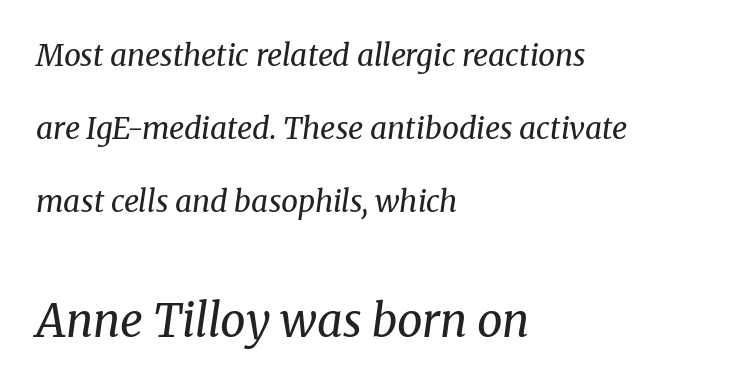
The image shows 45 px regular-weight serif type, italic (leaning right); set left-aligned, loose line spacing (2.44x), normal letter spacing, not underlined; the second (bottom) block is 1.5x larger; medium stroke contrast and a medium x-height.
